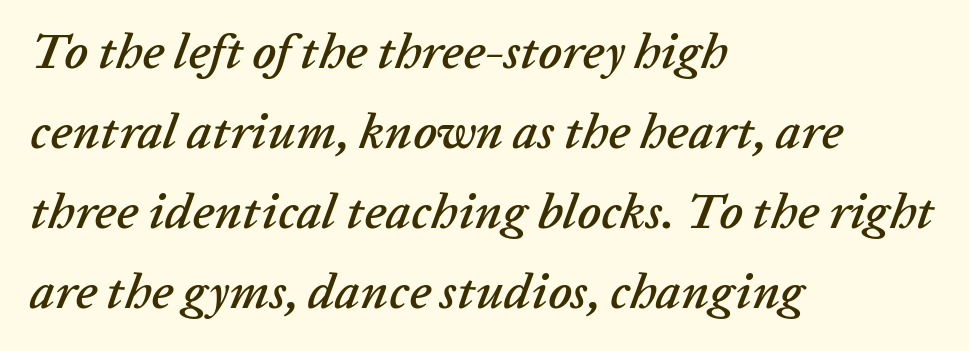
The image shows 50 px text type, italic (leaning right); set left-aligned, normal line spacing (1.6x), normal letter spacing, not underlined; low stroke contrast and a medium x-height.
